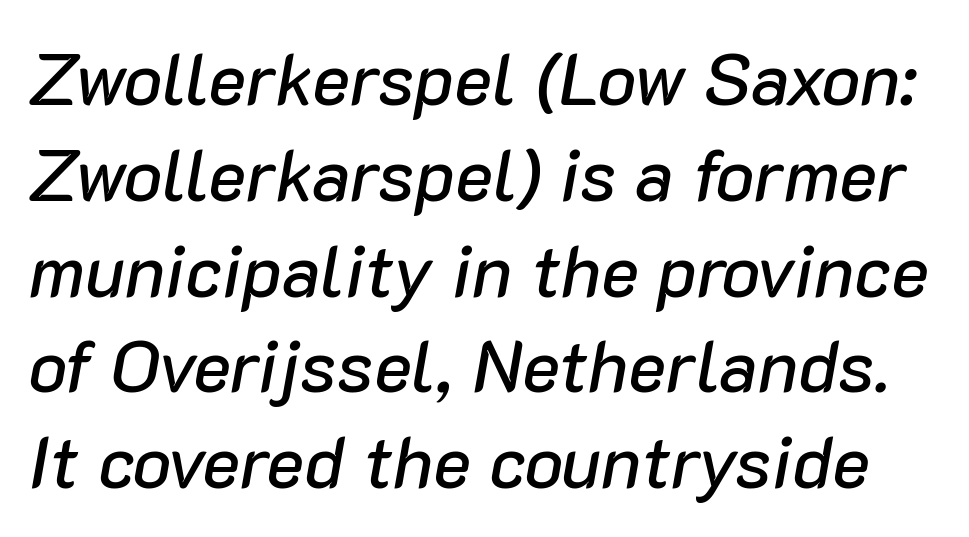
The image shows 72 px text type, italic (leaning right); set normal line spacing (1.33x), normal letter spacing, not underlined; low stroke contrast and a medium x-height.
